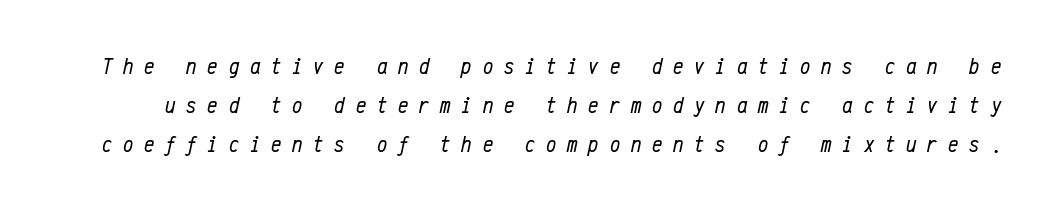
Q: Is the text bold? A: No.
Q: Is the text italic (slanted)? A: Yes, it leans right by about 12 degrees.
Q: Is the text underlined? A: No.
Q: Is the spacing between letters normal or unusually wide? A: Unusually wide.
Q: Is the spacing between lines tight, normal or loose? A: Normal.
